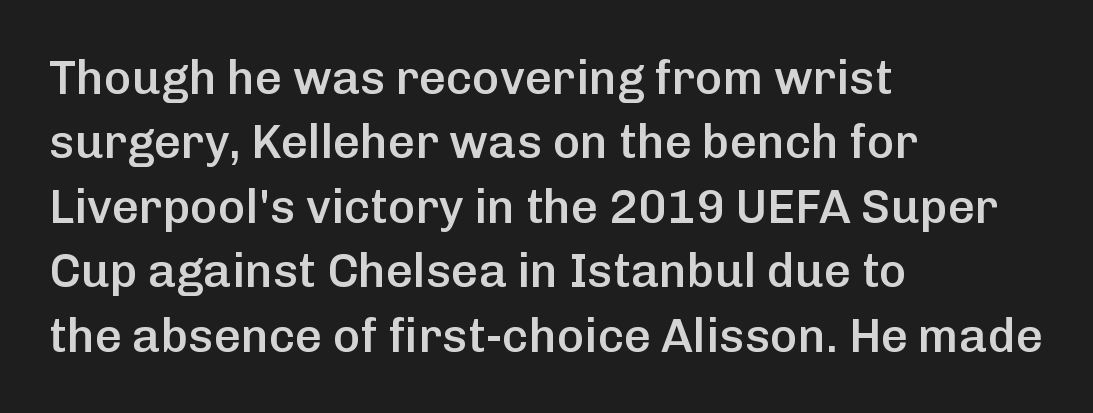
{"serif": "no", "italic": "no", "bold": "semi", "weight": "semibold", "width": "normal", "stroke_contrast": "low", "x_height": "medium", "monospaced": "no", "underline": "no", "align": "left", "line_spacing": "normal", "line_spacing_ratio": 1.37, "letter_spacing": "normal", "letter_spacing_em": 0.0, "glyph_px": 47}
